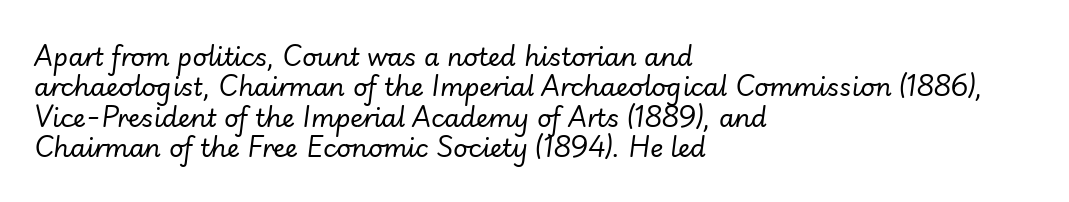
The image shows 25 px text type, italic (leaning right); set left-aligned, line spacing 1.22x, normal letter spacing, not underlined.
